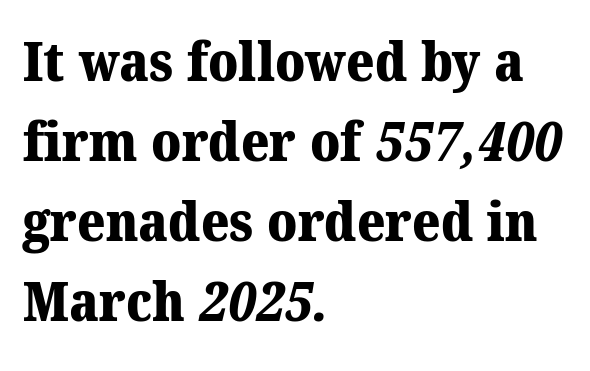
Just letters on the line, the space beneath them empty. Emphasis by weight is at full strength: bold. The letterforms sit shoulder to shoulder at normal distance. Serifs: yes, visible at the terminals of the letterforms. The designer left line spacing at the default. Think of a printed novel: that variable character pitch is what you see here.
